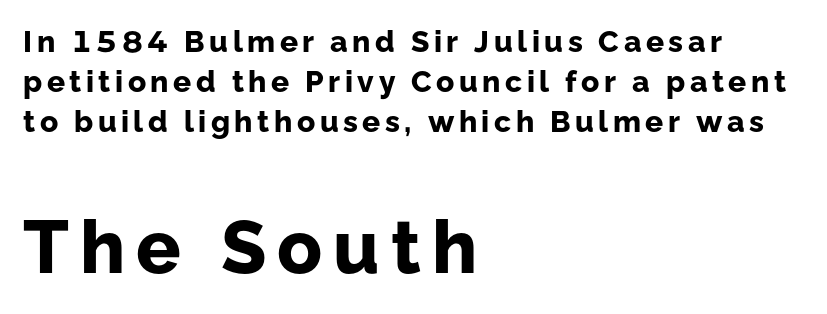
Q: Is the text bold? A: Yes.
Q: Is the text italic (slanted)? A: No, it is upright.
Q: Is the typeface a serif or a sans-serif typeface? A: Sans-serif.
Q: Is the text underlined? A: No.
Q: How is the paragraph aligned? A: Left-aligned.
Q: Is the spacing between lines tight, normal or loose? A: Normal.
Q: Which block of text is set in a larger size, the first (top) or the second (bottom)? A: The second (bottom) one.
Q: Width (condensed, normal, or wide)? A: Normal.
Q: Stroke contrast? A: Low.
Q: x-height? A: Medium.
Q: Monospaced? A: No.
